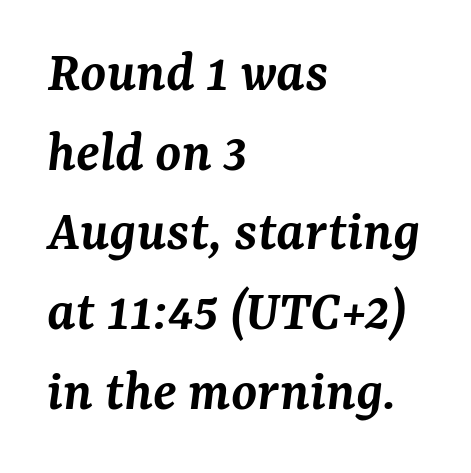
Think of a printed novel: that variable character pitch is what you see here. The typesetter chose a ragged-right arrangement here. Standard letterfit; no display-style spreading of the glyphs. This is serif lettering, the kind often seen in printed books. The leading is moderate, giving the passage an even texture. Designer's note — italics engaged.
